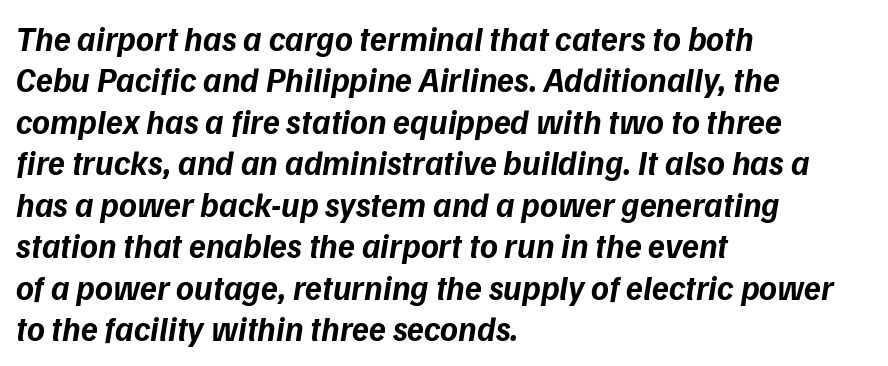
Q: Is the text bold? A: Yes.
Q: Is the typeface a serif or a sans-serif typeface? A: Sans-serif.
Q: Is the text underlined? A: No.
Q: How is the paragraph aligned? A: Left-aligned.
Q: Is the spacing between letters normal or unusually wide? A: Normal.
Q: Width (condensed, normal, or wide)? A: Normal.
Q: Stroke contrast? A: Low.
Q: x-height? A: Medium.
Q: Monospaced? A: No.
